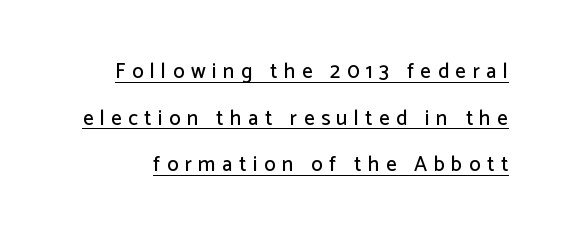
Q: Is the text italic (slanted)? A: No, it is upright.
Q: Is the text underlined? A: Yes.
Q: Is the spacing between letters normal or unusually wide? A: Unusually wide.
Q: Is the spacing between lines tight, normal or loose? A: Loose.
